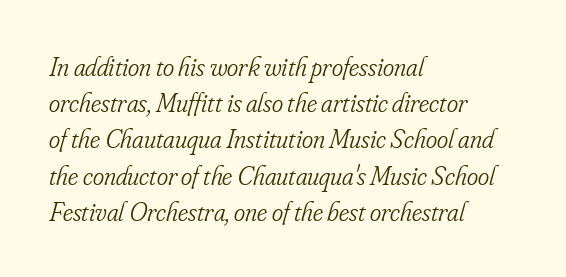
{"italic": "yes", "lean": "right", "slant_degrees": 16, "bold": "no", "underline": "no", "align": "left", "line_spacing": "normal", "line_spacing_ratio": 1.34, "letter_spacing": "normal", "letter_spacing_em": 0.0, "glyph_px": 27}
